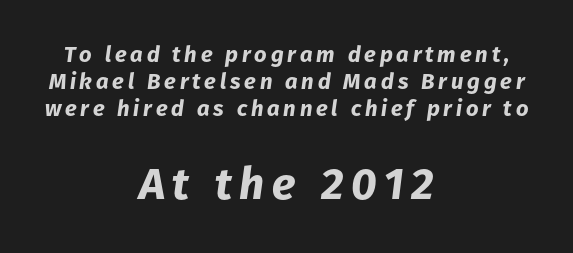
The text carries the slant typical of an italic or oblique font. Character widths vary here, with narrow letters taking less room than wide ones. Thick stems and heavy bowls — unmistakably bold. The rendering positions every line midway between the sides.
